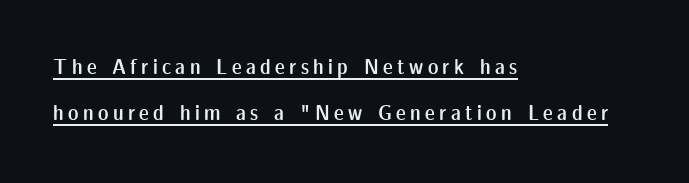
Q: Is the text bold? A: Semi-bold.
Q: Is the text italic (slanted)? A: No, it is upright.
Q: Is the text underlined? A: Yes.
Q: How is the paragraph aligned? A: Left-aligned.
Q: Is the spacing between letters normal or unusually wide? A: Unusually wide.
Q: Is the spacing between lines tight, normal or loose? A: Loose.
